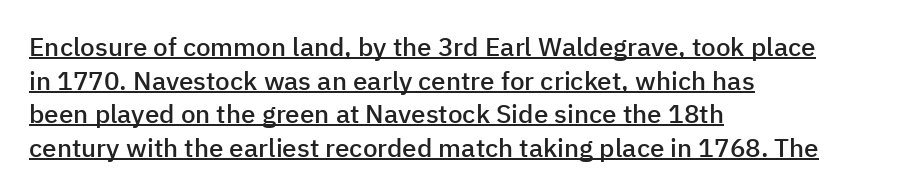
The horizontal fit of the characters is conventional and even. Nope, not italic — everything's standing straight. Somebody hit Ctrl+U on this one — the words are underlined. The leading is moderate, giving the passage an even texture. Summary of weight: moderately heavy, a semibold.
